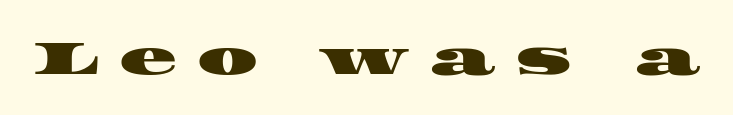
The image shows 48 px wide serif type; set unusually wide letter spacing (+0.42 em), not underlined; high stroke contrast and a large x-height.
